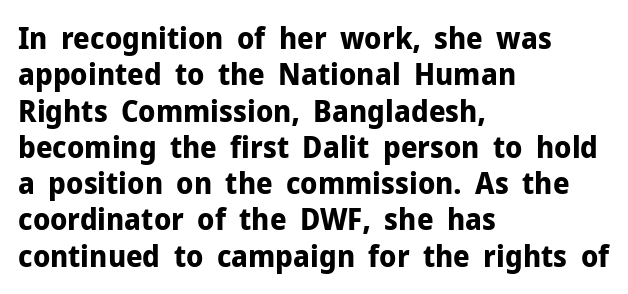
Words float on clear page, feet unadorned. Upright lettering throughout. Is this a sans? Yes — the strokes have no serifs. Between one letter and the next there's only the usual sliver of space.
